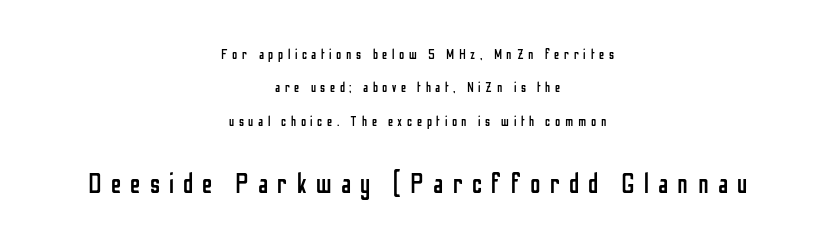
{"serif": "no", "italic": "no", "bold": "no", "weight": "regular", "width": "condensed", "stroke_contrast": "low", "x_height": "medium", "monospaced": "no", "underline": "no", "align": "center", "line_spacing": "loose", "line_spacing_ratio": 2.38, "letter_spacing": "wide", "letter_spacing_em": 0.33, "larger_block": "second", "size_ratio": 2.0, "glyph_px": 28}
